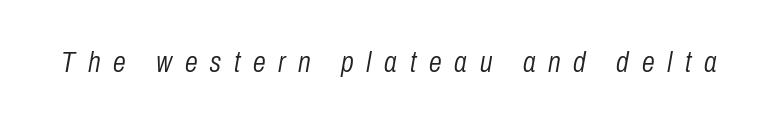
The space directly below the letters is spotless. Characters follow at a spacing far wider than the type designer built in. Is the type slanted? Yes — the strokes lean at a clear angle. The passage shown is not bold in any degree. The passage shown is typed in a proportional face where columns would drift.
